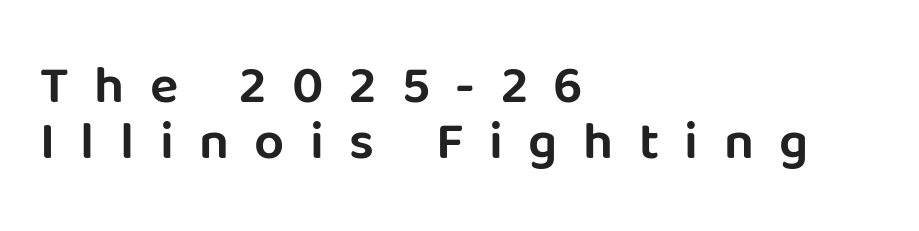
This sample uses expanded letter spacing, leaving extra air between glyphs. Underline: absent. Note the varied advance widths — an 'i' is clearly narrower than an 'm'. Honestly, the rows look squashed on top of each other.
